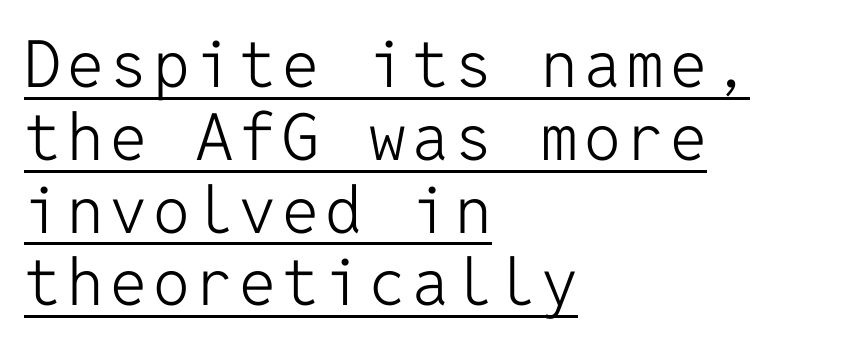
Q: Is the text bold? A: No.
Q: Is the text italic (slanted)? A: No, it is upright.
Q: Is the typeface a serif or a sans-serif typeface? A: Sans-serif.
Q: Is the text underlined? A: Yes.
Q: How is the paragraph aligned? A: Left-aligned.
Q: Is the spacing between lines tight, normal or loose? A: Tight.
Q: Width (condensed, normal, or wide)? A: Normal.
Q: Stroke contrast? A: Low.
Q: x-height? A: Medium.
Q: Monospaced? A: Yes.
